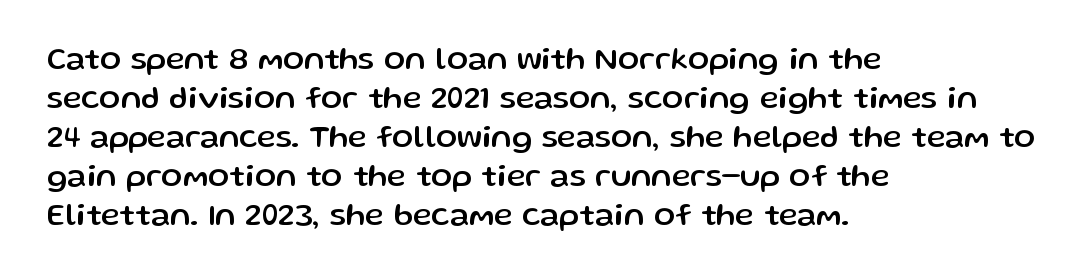
Q: Is the text italic (slanted)? A: No, it is upright.
Q: Is the typeface a serif or a sans-serif typeface? A: Sans-serif.
Q: Is the text underlined? A: No.
Q: How is the paragraph aligned? A: Left-aligned.
Q: Is the spacing between letters normal or unusually wide? A: Normal.
Q: Width (condensed, normal, or wide)? A: Normal.
Q: Stroke contrast? A: Low.
Q: x-height? A: Medium.
Q: Monospaced? A: No.
